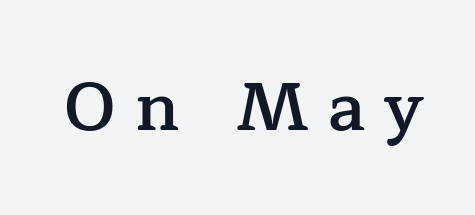
The image shows 68 px semibold serif type, upright; set unusually wide letter spacing (+0.28 em), not underlined; low stroke contrast and a medium x-height.
